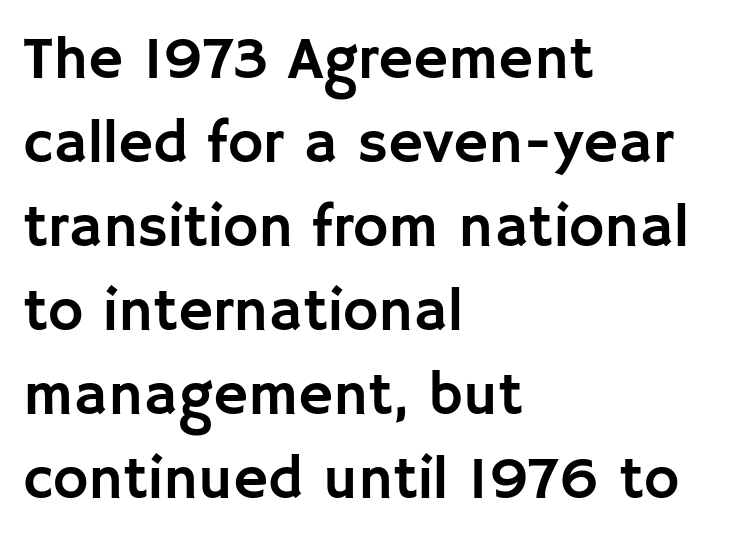
Q: Is the text italic (slanted)? A: No, it is upright.
Q: Is the typeface a serif or a sans-serif typeface? A: Sans-serif.
Q: Is the text underlined? A: No.
Q: How is the paragraph aligned? A: Left-aligned.
Q: Is the spacing between letters normal or unusually wide? A: Normal.
Q: Is the spacing between lines tight, normal or loose? A: Normal.
Q: Width (condensed, normal, or wide)? A: Normal.
Q: Stroke contrast? A: Low.
Q: x-height? A: Large.
Q: Monospaced? A: No.
